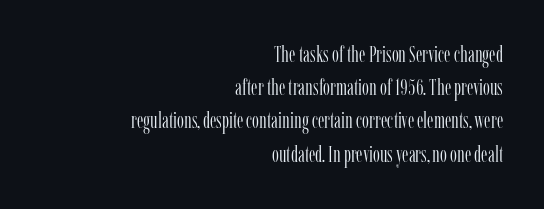
Q: Is the text bold? A: No.
Q: Is the text italic (slanted)? A: No, it is upright.
Q: Is the text underlined? A: No.
Q: How is the paragraph aligned? A: Right-aligned.
Q: Is the spacing between letters normal or unusually wide? A: Normal.
Q: Is the spacing between lines tight, normal or loose? A: Normal.
